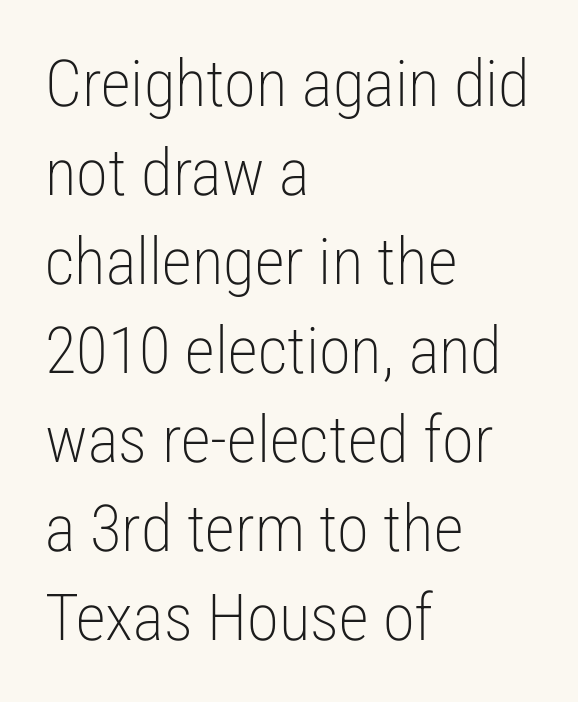
Q: Is the text bold? A: No.
Q: Is the text italic (slanted)? A: No, it is upright.
Q: Is the typeface a serif or a sans-serif typeface? A: Sans-serif.
Q: Is the text underlined? A: No.
Q: How is the paragraph aligned? A: Left-aligned.
Q: Is the spacing between letters normal or unusually wide? A: Normal.
Q: Is the spacing between lines tight, normal or loose? A: Normal.
Q: Width (condensed, normal, or wide)? A: Condensed.
Q: Stroke contrast? A: Low.
Q: x-height? A: Medium.
Q: Monospaced? A: No.
